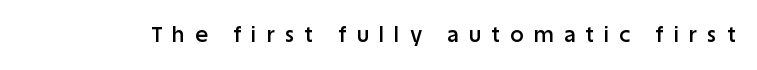
Bare-footed words on every line. The horizontal fit of the characters is loose and conspicuously gappy. Vertical strokes here are truly vertical. Heft: intermediate — a semibold.
